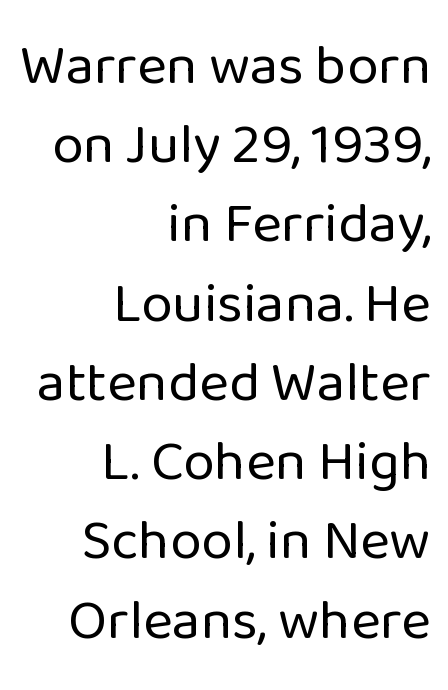
Q: Is the text bold? A: No.
Q: Is the text italic (slanted)? A: No, it is upright.
Q: Is the typeface a serif or a sans-serif typeface? A: Sans-serif.
Q: Is the text underlined? A: No.
Q: How is the paragraph aligned? A: Right-aligned.
Q: Is the spacing between letters normal or unusually wide? A: Normal.
Q: Is the spacing between lines tight, normal or loose? A: Normal.
Q: Width (condensed, normal, or wide)? A: Normal.
Q: Stroke contrast? A: Low.
Q: x-height? A: Medium.
Q: Monospaced? A: No.
